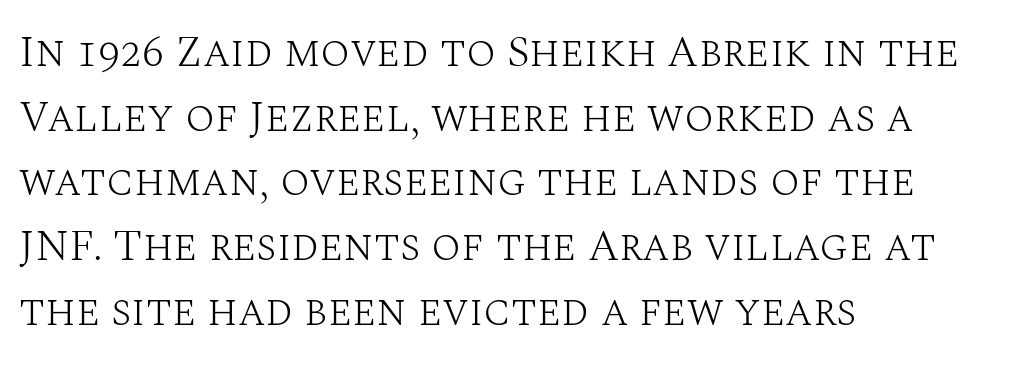
Q: Is the text bold? A: No.
Q: Is the text italic (slanted)? A: No, it is upright.
Q: Is the typeface a serif or a sans-serif typeface? A: Serif.
Q: Is the text underlined? A: No.
Q: How is the paragraph aligned? A: Left-aligned.
Q: Is the spacing between letters normal or unusually wide? A: Normal.
Q: Is the spacing between lines tight, normal or loose? A: Normal.
Q: Width (condensed, normal, or wide)? A: Normal.
Q: Stroke contrast? A: Medium.
Q: x-height? A: Large.
Q: Monospaced? A: No.
